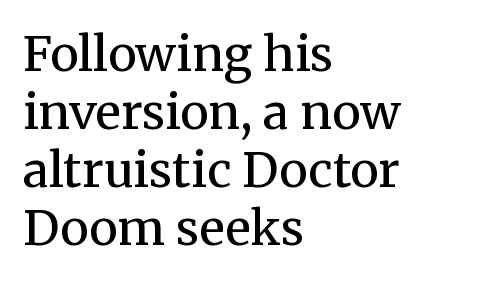
Q: Is the text bold? A: No.
Q: Is the text italic (slanted)? A: No, it is upright.
Q: Is the typeface a serif or a sans-serif typeface? A: Serif.
Q: Is the text underlined? A: No.
Q: How is the paragraph aligned? A: Left-aligned.
Q: Is the spacing between letters normal or unusually wide? A: Normal.
Q: Width (condensed, normal, or wide)? A: Normal.
Q: Stroke contrast? A: Medium.
Q: x-height? A: Medium.
Q: Monospaced? A: No.
